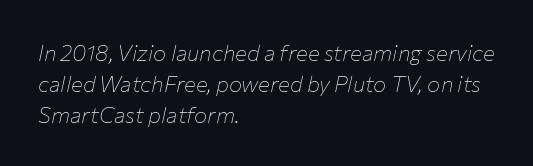
{"italic": "yes", "lean": "right", "slant_degrees": 12, "bold": "no", "underline": "no", "align": "left", "line_spacing": "normal", "line_spacing_ratio": 1.4, "letter_spacing": "normal", "letter_spacing_em": 0.0, "glyph_px": 22}
